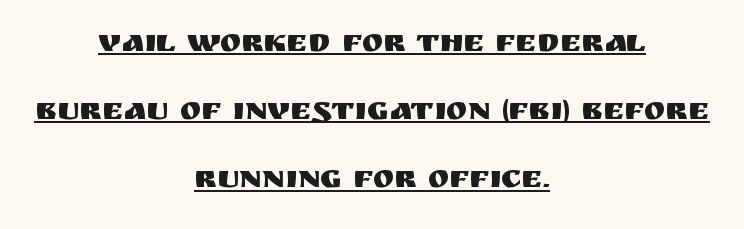
Spacing between characters is what you'd get straight out of the box. Successive baselines arrive slowly, with a big drop between each. Here the designer chose a conventional face with non-uniform glyph widths. Posture: vertical. In terms of letterform style, serifs are entirely absent.
